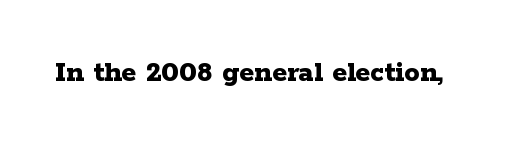
The image shows 31 px bold, wide serif type, upright; set normal letter spacing, not underlined; low stroke contrast and a medium x-height.
